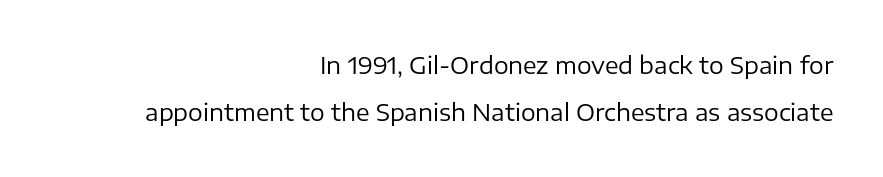
Ascenders rise straight up at ninety degrees. Stems and bowls with no extra thickness — not bold. These lines keep a tight, regular rhythm from letter to letter. Each new line begins a long way beneath the previous one.
